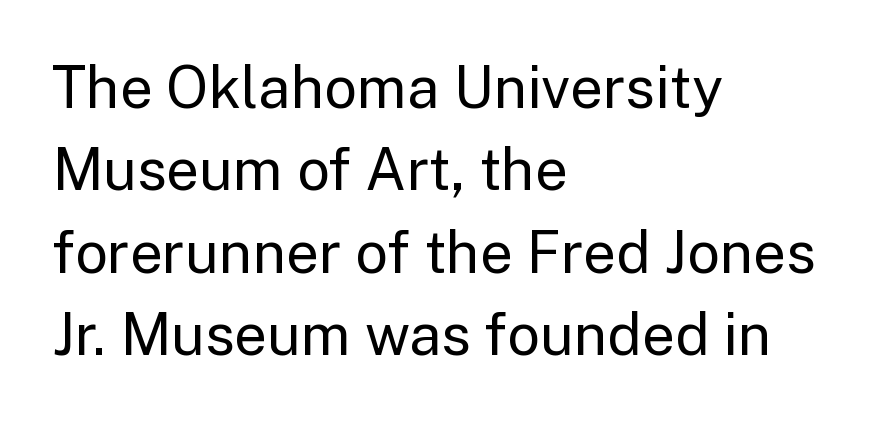
Horizontal alignment here is leftward, the default for most running prose. Rows of type keep a routine distance in the vertical direction. Varying glyph widths throughout — classic text-font behaviour. Anything drawn beneath the words? Only blank space. The rendering shows plain stroke endings on the letterforms — a sans-serif design.
